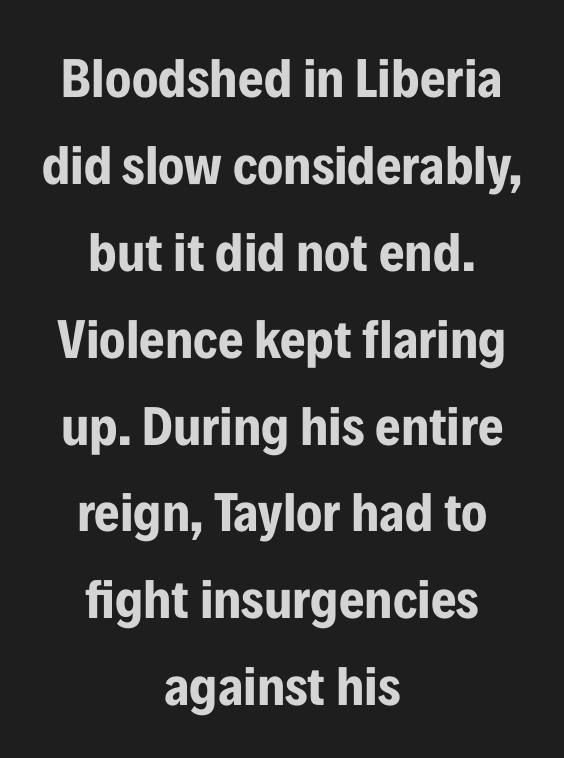
Q: Is the text bold? A: Yes.
Q: Is the text italic (slanted)? A: No, it is upright.
Q: Is the typeface a serif or a sans-serif typeface? A: Sans-serif.
Q: Is the text underlined? A: No.
Q: How is the paragraph aligned? A: Centered.
Q: Is the spacing between letters normal or unusually wide? A: Normal.
Q: Is the spacing between lines tight, normal or loose? A: Normal.
Q: Width (condensed, normal, or wide)? A: Condensed.
Q: Stroke contrast? A: Low.
Q: x-height? A: Medium.
Q: Monospaced? A: No.
